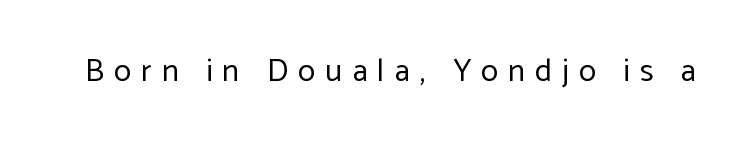
The image shows 32 px regular-weight sans-serif type, upright; set unusually wide letter spacing (+0.31 em), not underlined; low stroke contrast and a medium x-height.
